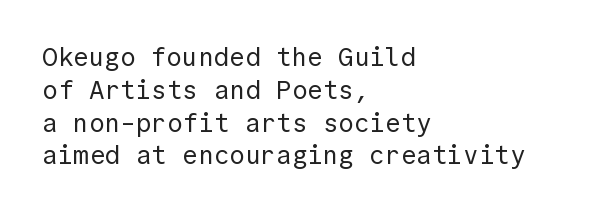
Check the space under the baseline: it is left empty. Posture: upright roman. Is the type heavy? It reads as light-to-regular instead. One-word summary of the alignment: left. The line-height multiplier appears to be the usual default.
